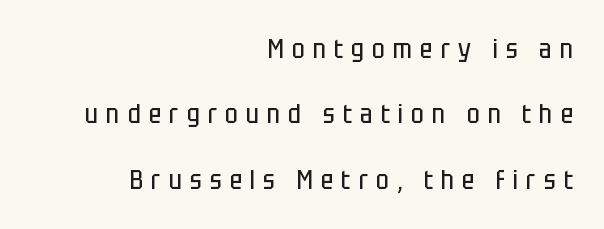
The image shows 27 px text type, upright; set right-aligned, loose line spacing (2.42x), unusually wide letter spacing (+0.3 em), not underlined.
